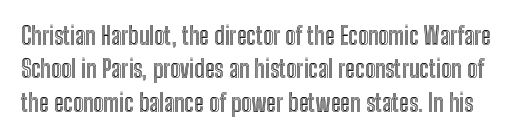
{"italic": "no", "underline": "no", "line_spacing": "normal", "line_spacing_ratio": 1.39, "letter_spacing": "normal", "letter_spacing_em": 0.0, "glyph_px": 24}
